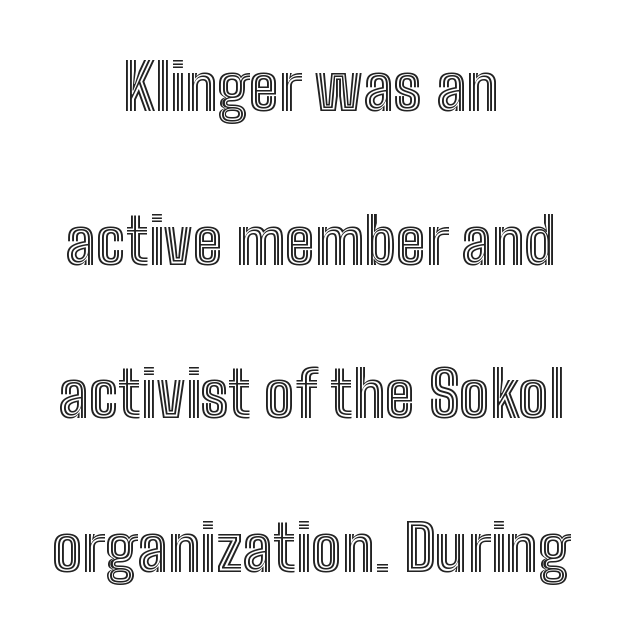
Q: Is the text italic (slanted)? A: No, it is upright.
Q: Is the text underlined? A: No.
Q: How is the paragraph aligned? A: Centered.
Q: Is the spacing between letters normal or unusually wide? A: Normal.
Q: Is the spacing between lines tight, normal or loose? A: Loose.
Q: Width (condensed, normal, or wide)? A: Condensed.
Q: x-height? A: Medium.
Q: Monospaced? A: No.
